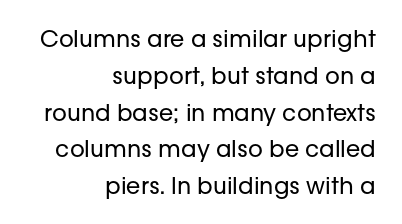
Q: Is the text bold? A: No.
Q: Is the text italic (slanted)? A: No, it is upright.
Q: Is the text underlined? A: No.
Q: How is the paragraph aligned? A: Right-aligned.
Q: Is the spacing between letters normal or unusually wide? A: Normal.
Q: Is the spacing between lines tight, normal or loose? A: Normal.
